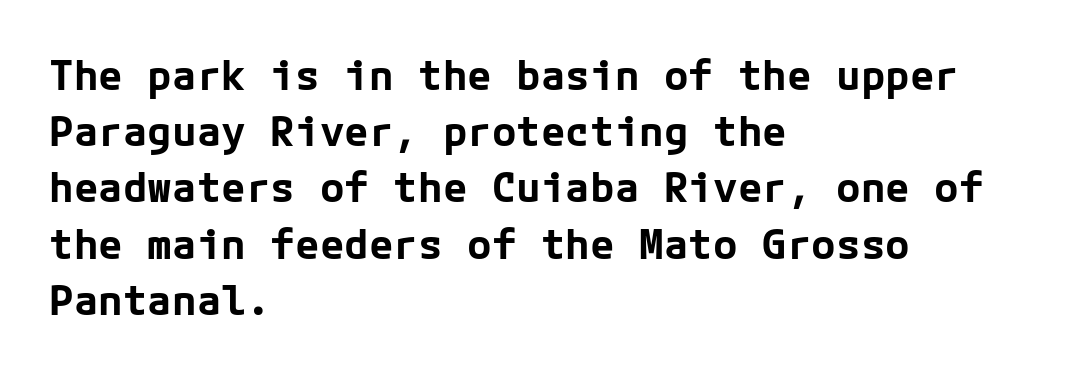
The image shows 41 px bold sans-serif type, upright; set left-aligned, normal line spacing (1.37x), normal letter spacing, not underlined; low stroke contrast and a medium x-height.
